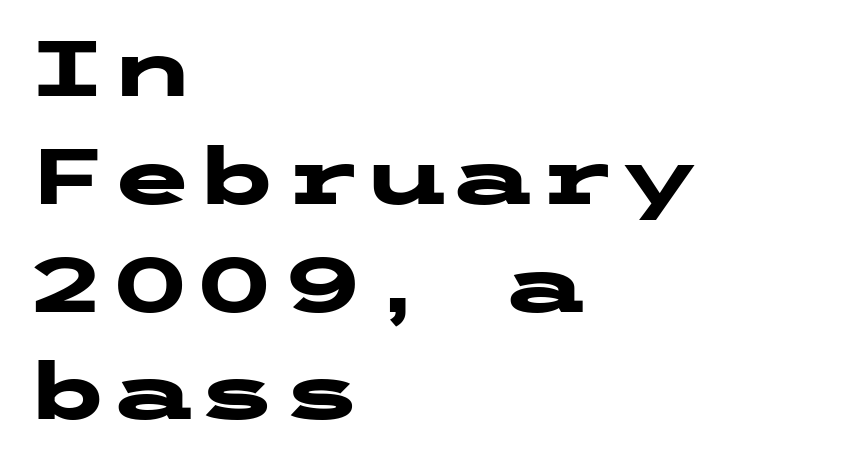
{"serif": "no", "italic": "no", "bold": "yes", "weight": "heavy", "width": "wide", "stroke_contrast": "low", "x_height": "medium", "underline": "no", "align": "left", "line_spacing": "normal", "line_spacing_ratio": 1.4, "letter_spacing": "normal", "letter_spacing_em": 0.0, "glyph_px": 77}
